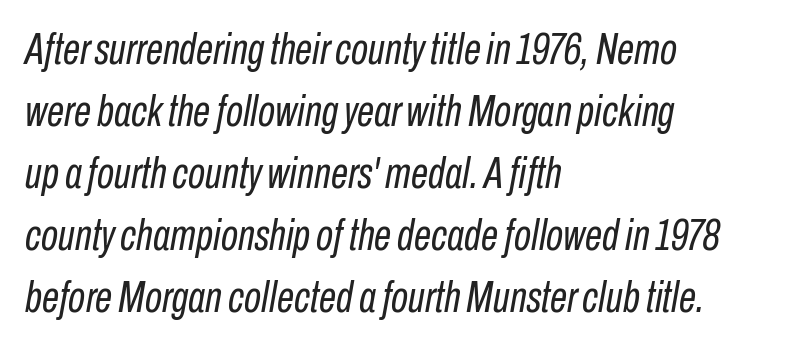
The rendering keeps characters at their native spacing. Summary of vertical rhythm: regular, with standard interline spacing. Looks like regular typesetting: each glyph gets only the width it needs. Clear beneath every line of the passage. No heavy texture on the line: the type isn't bold. Designer's note — italics engaged.
